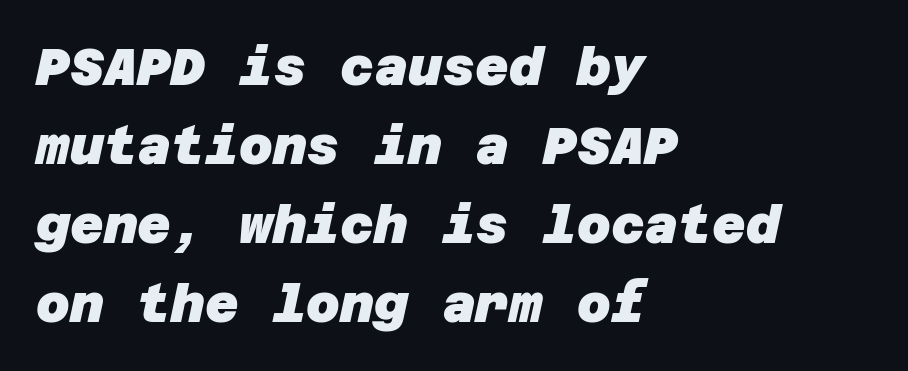
The image shows 52 px heavy sans-serif type; set left-aligned, normal line spacing (1.52x), normal letter spacing, not underlined; low stroke contrast and a large x-height.
